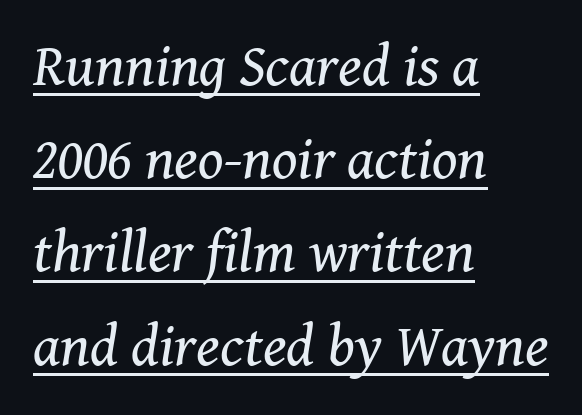
{"serif": "yes", "italic": "yes", "lean": "right", "slant_degrees": 8, "bold": "no", "weight": "regular", "width": "normal", "stroke_contrast": "medium", "x_height": "medium", "monospaced": "no", "underline": "yes", "align": "left", "line_spacing": "normal", "line_spacing_ratio": 1.58, "letter_spacing": "normal", "letter_spacing_em": 0.0, "glyph_px": 59}
